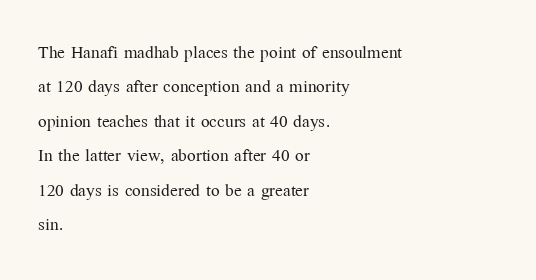
{"italic": "no", "bold": "no", "underline": "no", "align": "left", "line_spacing": "normal", "line_spacing_ratio": 1.5, "letter_spacing": "normal", "letter_spacing_em": 0.0, "glyph_px": 23}
